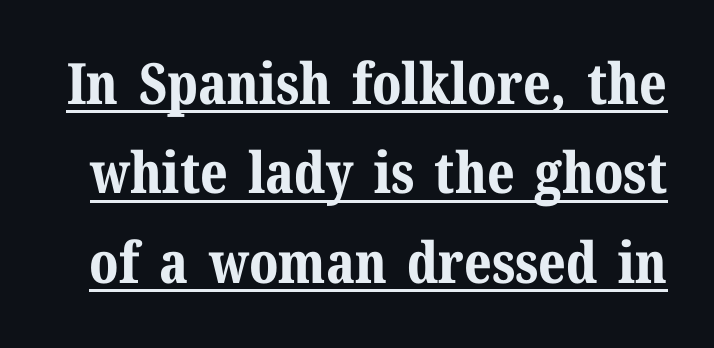
Q: Is the text bold? A: Yes.
Q: Is the text italic (slanted)? A: No, it is upright.
Q: Is the typeface a serif or a sans-serif typeface? A: Serif.
Q: Is the text underlined? A: Yes.
Q: Is the spacing between letters normal or unusually wide? A: Normal.
Q: Is the spacing between lines tight, normal or loose? A: Normal.
Q: Width (condensed, normal, or wide)? A: Normal.
Q: Stroke contrast? A: Medium.
Q: x-height? A: Medium.
Q: Monospaced? A: No.
